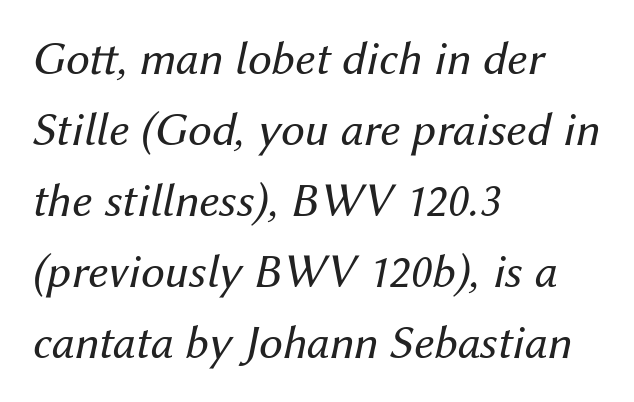
Caption: face not bold, strokes unweighted. Tall strokes in this sample are angled rather than plumb. Short note: letters normally spaced. Just letters on the line, the space beneath them empty.
